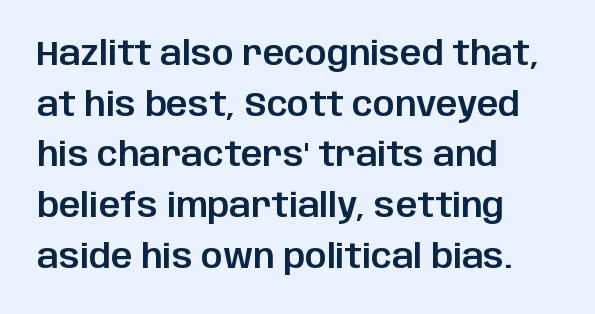
Q: Is the text italic (slanted)? A: No, it is upright.
Q: Is the typeface a serif or a sans-serif typeface? A: Sans-serif.
Q: Is the text underlined? A: No.
Q: How is the paragraph aligned? A: Left-aligned.
Q: Is the spacing between letters normal or unusually wide? A: Normal.
Q: Is the spacing between lines tight, normal or loose? A: Normal.
Q: Width (condensed, normal, or wide)? A: Normal.
Q: Stroke contrast? A: Low.
Q: x-height? A: Large.
Q: Monospaced? A: No.
